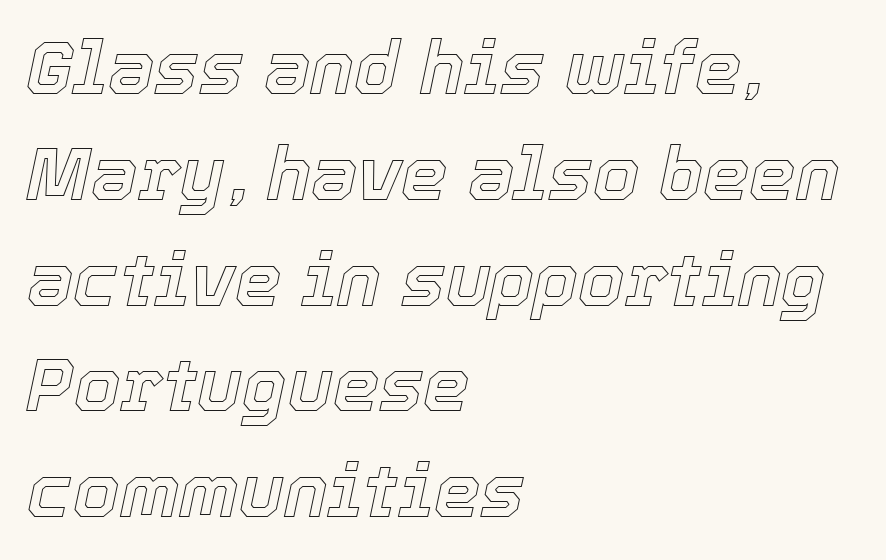
{"italic": "yes", "lean": "right", "slant_degrees": 12, "width": "normal", "x_height": "medium", "monospaced": "no", "underline": "no", "align": "left", "line_spacing": "normal", "line_spacing_ratio": 1.43, "letter_spacing": "normal", "letter_spacing_em": 0.0, "glyph_px": 74}
